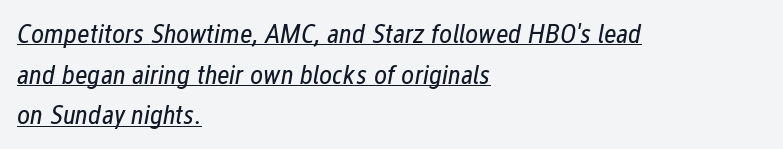
Here the designer chose a conventional face with non-uniform glyph widths. Each new line begins a customary step beneath the previous one. The passage is arranged the way most books set body copy — flush left. The typeface has the unassuming heft of standard copy or less. The gaps between neighbouring characters are ordinary and unremarkable. Every word sits above its own underline.
